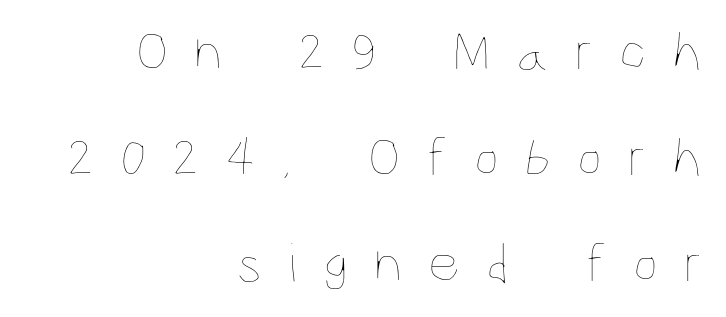
{"italic": "no", "bold": "no", "weight": "thin", "width": "condensed", "stroke_contrast": "low", "x_height": "large", "monospaced": "no", "underline": "no", "align": "right", "line_spacing_ratio": 1.89, "letter_spacing": "wide", "letter_spacing_em": 0.46, "glyph_px": 56}
